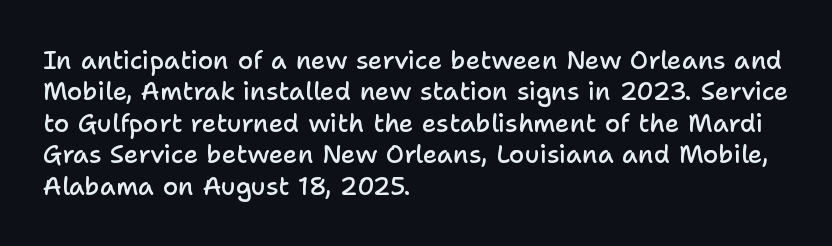
{"italic": "no", "bold": "semi", "underline": "no", "align": "left", "line_spacing": "normal", "line_spacing_ratio": 1.26, "letter_spacing": "normal", "letter_spacing_em": 0.0, "glyph_px": 25}
